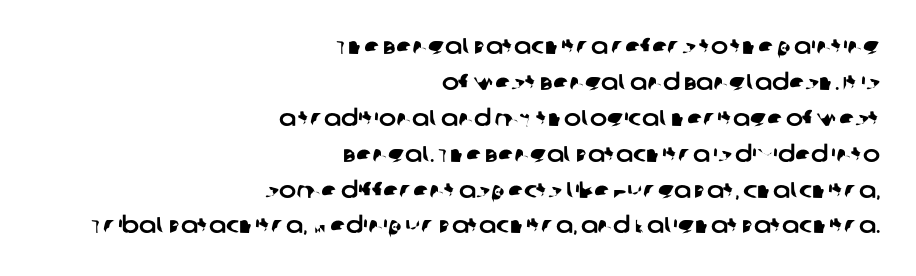
{"underline": "no", "align": "right", "line_spacing": "normal", "line_spacing_ratio": 1.56, "letter_spacing": "normal", "letter_spacing_em": 0.0, "glyph_px": 23}
